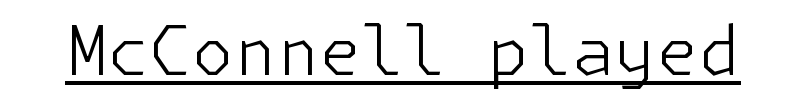
Q: Is the text bold? A: No.
Q: Is the text italic (slanted)? A: No, it is upright.
Q: Is the typeface a serif or a sans-serif typeface? A: Sans-serif.
Q: Is the text underlined? A: Yes.
Q: Is the spacing between letters normal or unusually wide? A: Normal.
Q: Width (condensed, normal, or wide)? A: Normal.
Q: Stroke contrast? A: Low.
Q: x-height? A: Medium.
